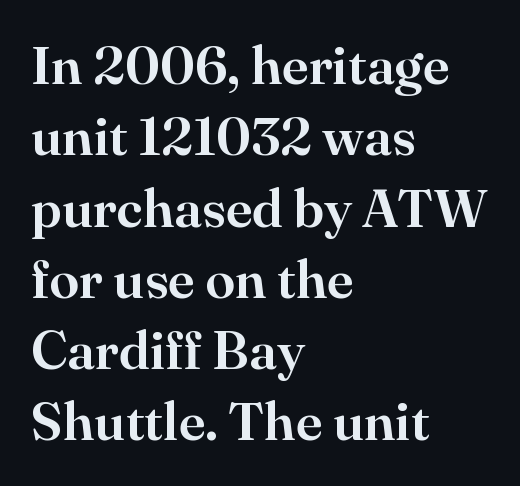
Q: Is the text italic (slanted)? A: No, it is upright.
Q: Is the typeface a serif or a sans-serif typeface? A: Serif.
Q: Is the text underlined? A: No.
Q: How is the paragraph aligned? A: Left-aligned.
Q: Is the spacing between letters normal or unusually wide? A: Normal.
Q: Is the spacing between lines tight, normal or loose? A: Normal.
Q: Width (condensed, normal, or wide)? A: Normal.
Q: Stroke contrast? A: High.
Q: x-height? A: Small.
Q: Monospaced? A: No.
